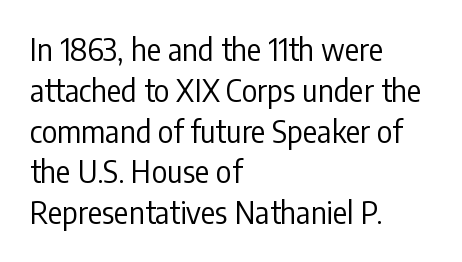
Are there feet on the stems? There aren't — it's a sans. Here the designer chose a conventional face with non-uniform glyph widths. The rendering keeps characters at their native spacing. A normal amount of white space separates one row of letters from the next. Vertical strokes here are truly vertical.
